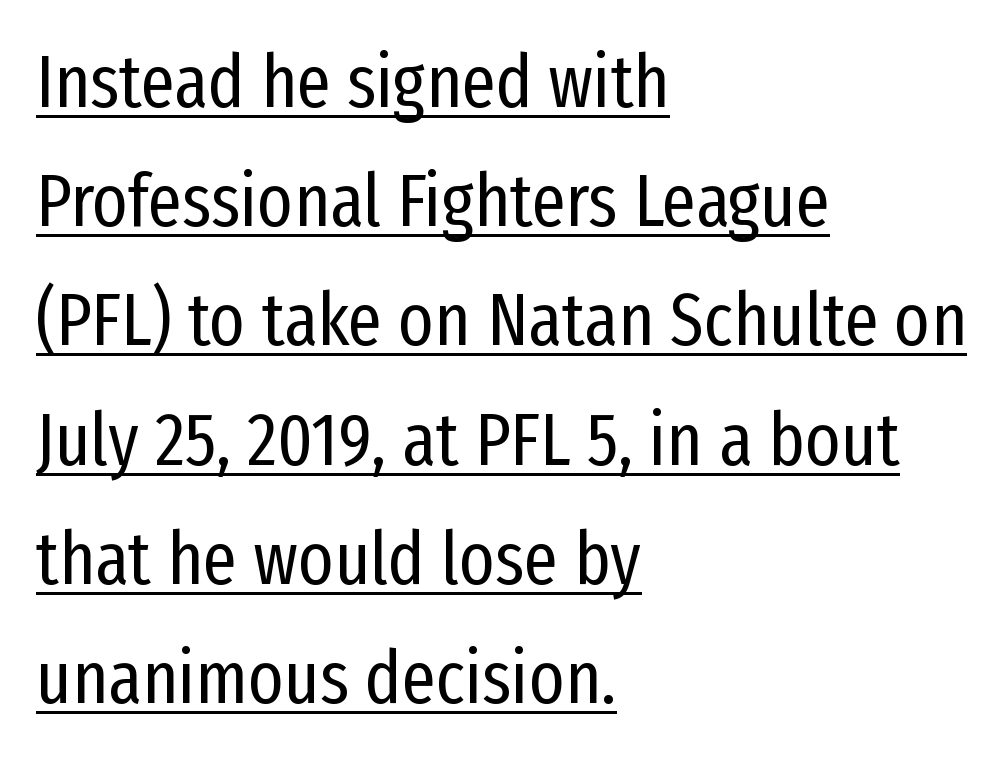
{"serif": "no", "italic": "no", "bold": "no", "weight": "regular", "width": "condensed", "stroke_contrast": "low", "x_height": "medium", "monospaced": "no", "underline": "yes", "align": "left", "line_spacing": "normal", "line_spacing_ratio": 1.59, "letter_spacing": "normal", "letter_spacing_em": 0.0, "glyph_px": 75}
